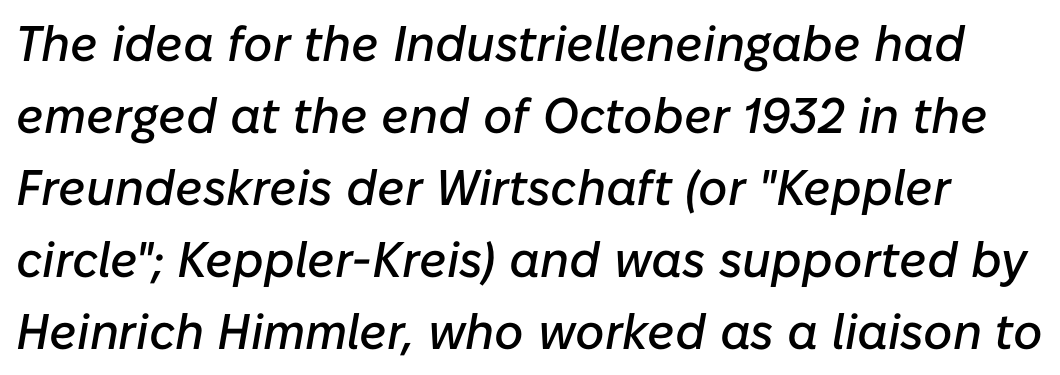
The rendering uses a moderate line-height, typical for paragraphs. It's the slanting kind of type. The baseline area is clear. How are the letters spaced? Ordinarily, with no added tracking. Here the designer chose a conventional face with non-uniform glyph widths.
